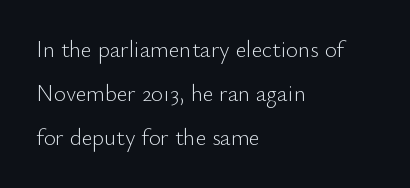
The image shows 23 px text type, upright; set left-aligned, loose line spacing (1.91x), normal letter spacing, not underlined.
